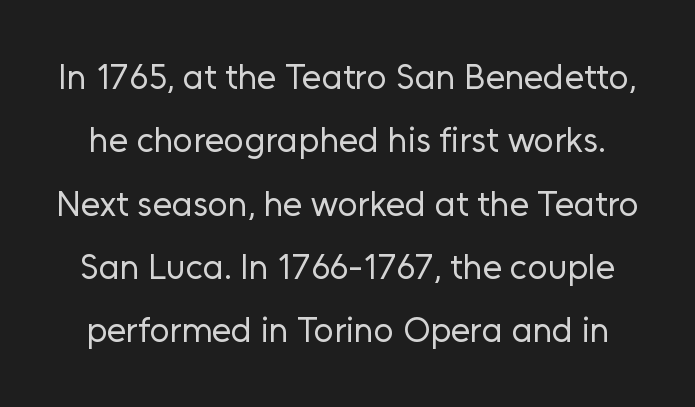
Honestly, the letter spacing is just normal — you wouldn't notice it. Regarding serifs, this sample does without them. Here the designer chose a conventional face with non-uniform glyph widths. Summary of weight: not heavy and not bold.
